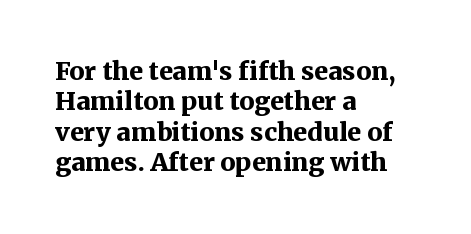
{"italic": "no", "bold": "yes", "underline": "no", "align": "left", "line_spacing_ratio": 1.22, "letter_spacing": "normal", "letter_spacing_em": 0.0, "glyph_px": 25}
